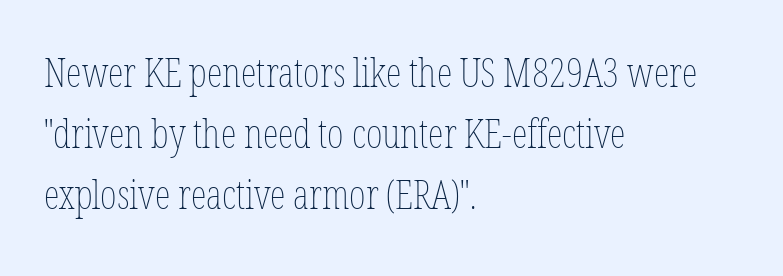
Q: Is the text bold? A: No.
Q: Is the text italic (slanted)? A: No, it is upright.
Q: Is the text underlined? A: No.
Q: How is the paragraph aligned? A: Left-aligned.
Q: Is the spacing between letters normal or unusually wide? A: Normal.
Q: Is the spacing between lines tight, normal or loose? A: Normal.
Q: Width (condensed, normal, or wide)? A: Condensed.
Q: Stroke contrast? A: Low.
Q: x-height? A: Medium.
Q: Monospaced? A: No.
